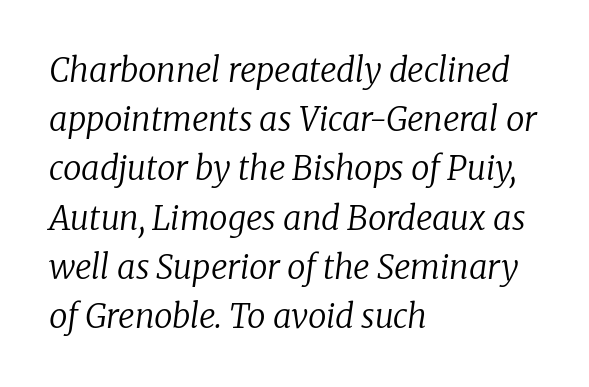
{"serif": "yes", "italic": "yes", "lean": "right", "slant_degrees": 8, "bold": "no", "weight": "regular", "width": "normal", "stroke_contrast": "low", "x_height": "medium", "monospaced": "no", "underline": "no", "align": "left", "line_spacing": "normal", "line_spacing_ratio": 1.49, "letter_spacing": "normal", "letter_spacing_em": 0.0, "glyph_px": 33}
